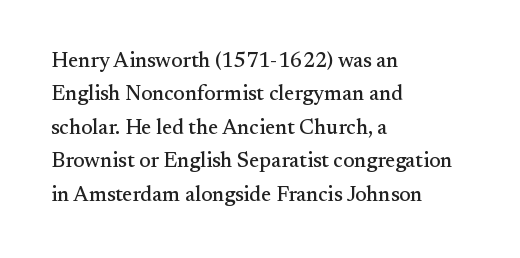
Nobody drew a line under any word here. A student would call this left alignment; a typographer would say flush left, rag right. Rendered with straight, roman letterforms. In terms of leading, this rendering sits right in the middle. Characters follow at the spacing the type designer built in.
